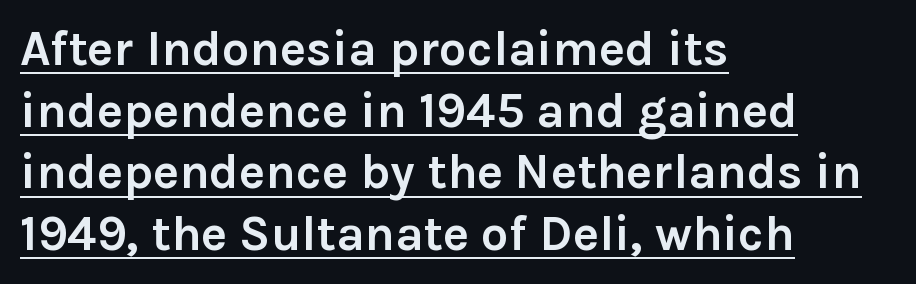
Q: Is the text bold? A: Yes.
Q: Is the text italic (slanted)? A: No, it is upright.
Q: Is the typeface a serif or a sans-serif typeface? A: Sans-serif.
Q: Is the text underlined? A: Yes.
Q: How is the paragraph aligned? A: Left-aligned.
Q: Is the spacing between letters normal or unusually wide? A: Normal.
Q: Is the spacing between lines tight, normal or loose? A: Normal.
Q: Width (condensed, normal, or wide)? A: Normal.
Q: Stroke contrast? A: Low.
Q: x-height? A: Medium.
Q: Monospaced? A: No.
